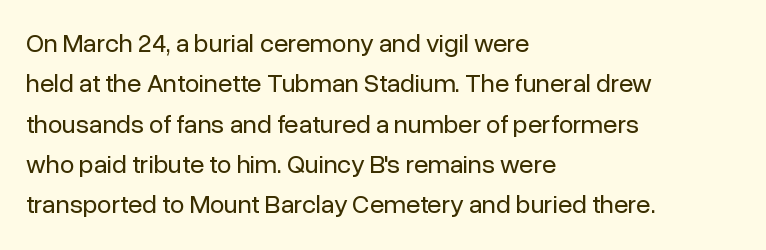
{"italic": "no", "bold": "no", "underline": "no", "align": "left", "line_spacing": "normal", "line_spacing_ratio": 1.55, "letter_spacing": "normal", "letter_spacing_em": 0.0, "glyph_px": 26}
